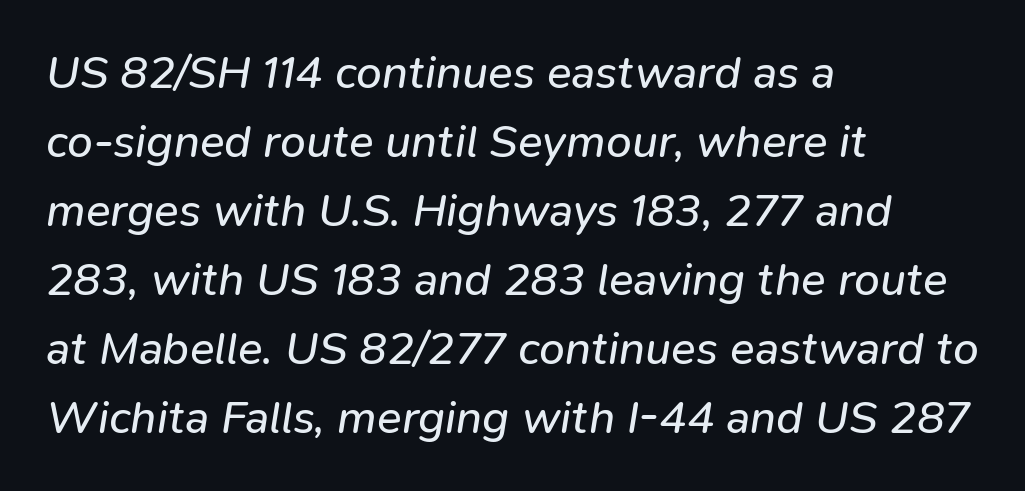
The lines are quadded left. Vertical spacing — default. A typesetter would call this proportional, since set widths differ per character. Standard letterfit; no display-style spreading of the glyphs. No heavy texture on the line: the type isn't bold. When letters slant like this, we call the style italic.
